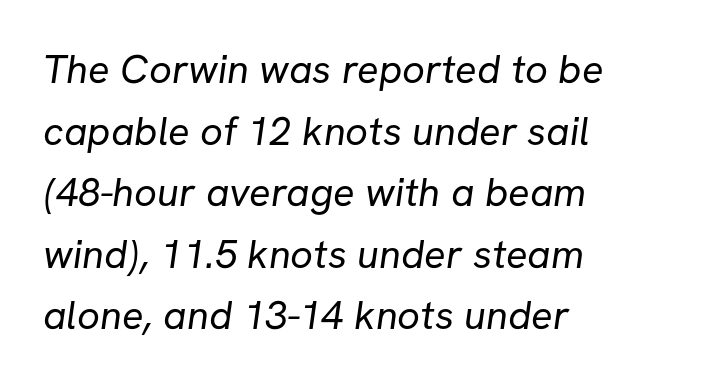
{"serif": "no", "bold": "no", "weight": "regular", "width": "normal", "stroke_contrast": "low", "x_height": "medium", "monospaced": "no", "underline": "no", "align": "left", "line_spacing": "normal", "line_spacing_ratio": 1.54, "letter_spacing": "normal", "letter_spacing_em": 0.0, "glyph_px": 40}
